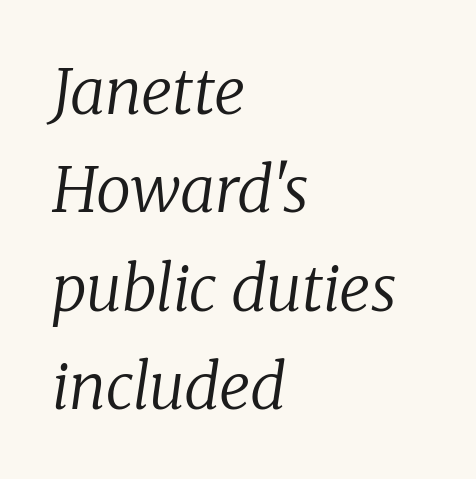
{"serif": "yes", "italic": "yes", "lean": "right", "slant_degrees": 8, "bold": "no", "weight": "regular", "width": "normal", "stroke_contrast": "low", "x_height": "medium", "monospaced": "no", "underline": "no", "align": "left", "line_spacing": "normal", "line_spacing_ratio": 1.56, "letter_spacing": "normal", "letter_spacing_em": 0.0, "glyph_px": 63}
